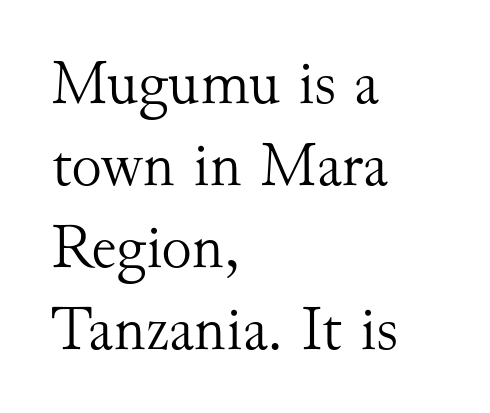
{"serif": "yes", "italic": "no", "bold": "no", "weight": "light", "width": "normal", "stroke_contrast": "medium", "x_height": "small", "monospaced": "no", "underline": "no", "align": "left", "line_spacing": "normal", "line_spacing_ratio": 1.28, "letter_spacing": "normal", "letter_spacing_em": 0.0, "glyph_px": 64}
